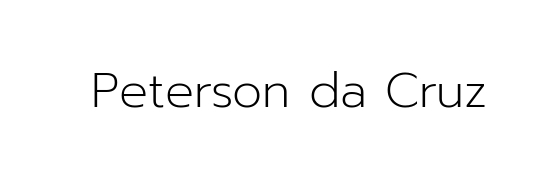
There is no visible air inserted between adjacent glyphs. The face used here is a sans, in the tradition of grotesques and geometrics. The letters advance in unequal steps, a hallmark of proportional type. Clear beneath every line of the passage.
